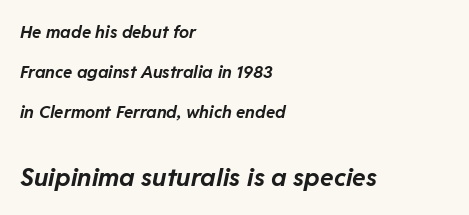
Glyph-to-glyph distance matches everyday printed text. Horizontally, the lines are justified to the leading edge only. The area under the type is left untouched. Posture: slanted. Heavy-handed strokes throughout: this text is bold.
